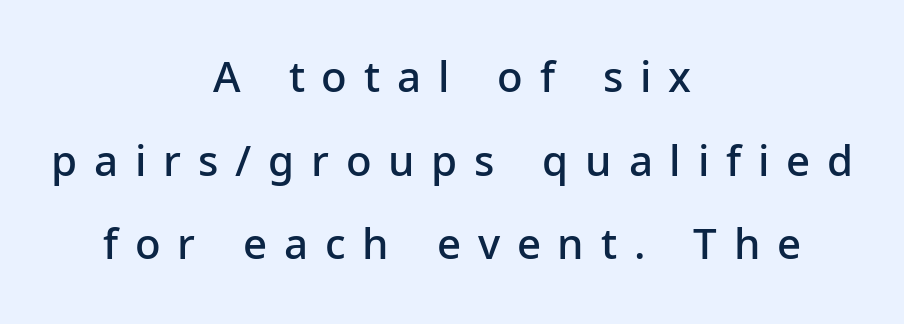
Q: Is the text bold? A: Semi-bold.
Q: Is the text italic (slanted)? A: No, it is upright.
Q: Is the typeface a serif or a sans-serif typeface? A: Sans-serif.
Q: Is the text underlined? A: No.
Q: How is the paragraph aligned? A: Centered.
Q: Is the spacing between letters normal or unusually wide? A: Unusually wide.
Q: Is the spacing between lines tight, normal or loose? A: Loose.
Q: Width (condensed, normal, or wide)? A: Normal.
Q: Stroke contrast? A: Low.
Q: x-height? A: Medium.
Q: Monospaced? A: No.
